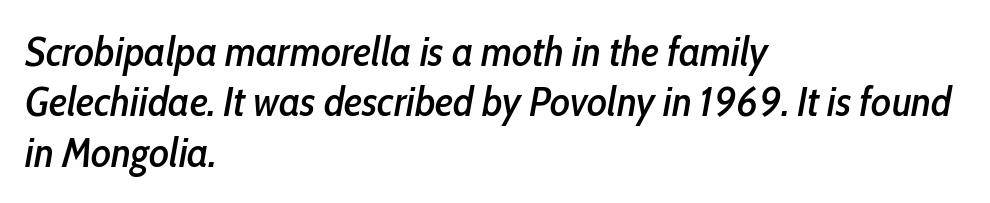
Each letter keeps its own natural width here, so spacing adapts to shape. Glyph-to-glyph distance matches everyday printed text. The typography opts for an oblique posture over an upright one. The rag falls on the right side of this text block. No word sits above an underline.
